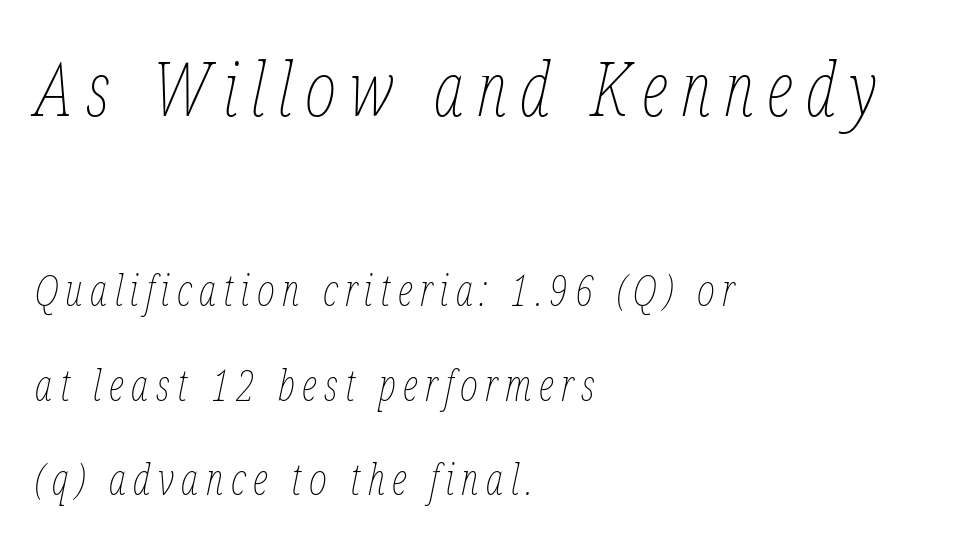
{"italic": "yes", "lean": "right", "slant_degrees": 12, "bold": "no", "weight": "thin", "width": "condensed", "stroke_contrast": "low", "x_height": "medium", "monospaced": "no", "underline": "no", "align": "left", "line_spacing": "loose", "line_spacing_ratio": 2.2, "larger_block": "first", "size_ratio": 1.74, "glyph_px": 75}
